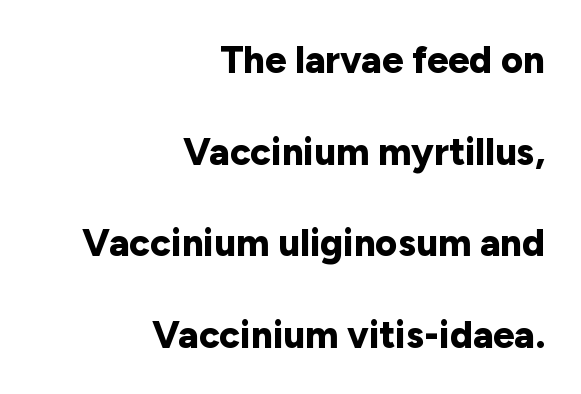
{"serif": "no", "italic": "no", "bold": "yes", "weight": "bold", "width": "normal", "stroke_contrast": "low", "x_height": "medium", "monospaced": "no", "underline": "no", "align": "right", "line_spacing": "loose", "line_spacing_ratio": 2.41, "letter_spacing": "normal", "letter_spacing_em": 0.0, "glyph_px": 38}
